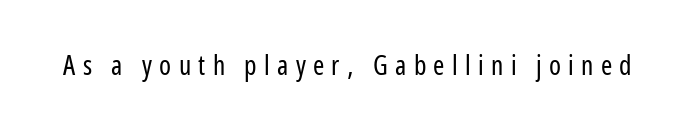
Q: Is the text bold? A: No.
Q: Is the text italic (slanted)? A: No, it is upright.
Q: Is the text underlined? A: No.
Q: Is the spacing between letters normal or unusually wide? A: Unusually wide.
